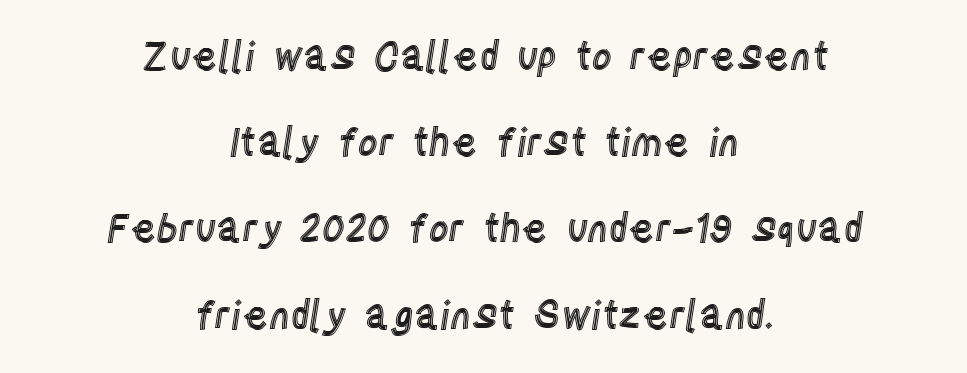
{"width": "condensed", "x_height": "large", "monospaced": "no", "underline": "no", "align": "center", "line_spacing": "loose", "line_spacing_ratio": 2.21, "letter_spacing": "normal", "letter_spacing_em": 0.0, "glyph_px": 39}
